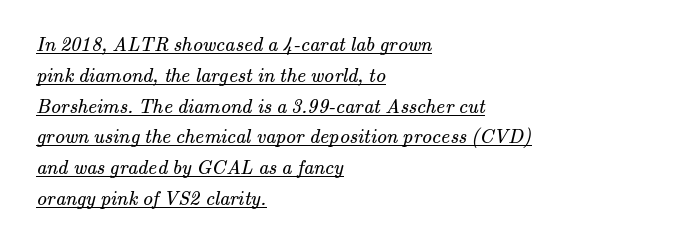
{"bold": "no", "underline": "yes", "align": "left", "line_spacing": "normal", "line_spacing_ratio": 1.54, "letter_spacing": "normal", "letter_spacing_em": 0.0, "glyph_px": 20}
